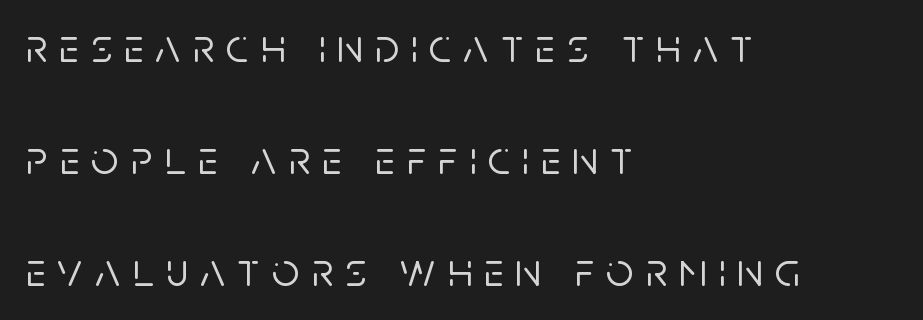
Character widths vary here, with narrow letters taking less room than wide ones. Is the letter spacing exaggerated? Yes — the characters are pushed far apart. Honestly, the rows look like they've been pulled way apart. This rendering uses left alignment, leaving the right contour irregular. No italicization has been applied; the sample stays upright. Check where the strokes stop: nothing finishes them off — pure sans.
